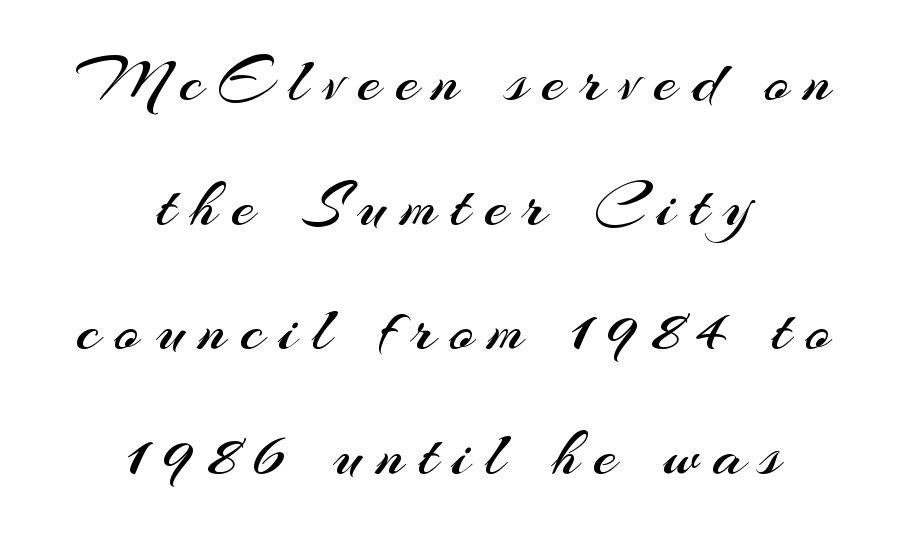
Q: Is the text bold? A: No.
Q: Is the text italic (slanted)? A: Yes.
Q: Is the typeface a serif or a sans-serif typeface? A: Sans-serif.
Q: Is the text underlined? A: No.
Q: How is the paragraph aligned? A: Centered.
Q: Is the spacing between letters normal or unusually wide? A: Unusually wide.
Q: Width (condensed, normal, or wide)? A: Normal.
Q: Stroke contrast? A: Medium.
Q: x-height? A: Small.
Q: Monospaced? A: No.
